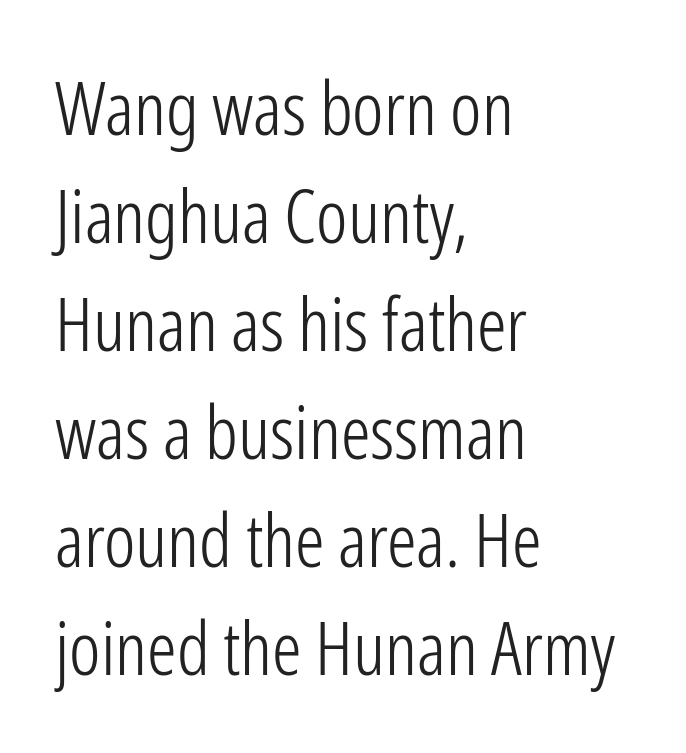
Q: Is the text bold? A: No.
Q: Is the text italic (slanted)? A: No, it is upright.
Q: Is the typeface a serif or a sans-serif typeface? A: Sans-serif.
Q: Is the text underlined? A: No.
Q: How is the paragraph aligned? A: Left-aligned.
Q: Is the spacing between letters normal or unusually wide? A: Normal.
Q: Is the spacing between lines tight, normal or loose? A: Normal.
Q: Width (condensed, normal, or wide)? A: Condensed.
Q: Stroke contrast? A: Low.
Q: x-height? A: Medium.
Q: Monospaced? A: No.
